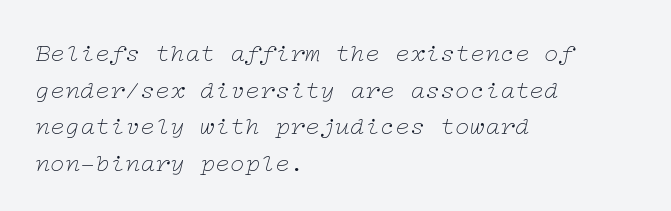
Words appear dense and cohesive because spacing is normal. The ragged edge is on the right, which tells us the setting is flush left. If you drew a line through each stem, it would be angled. A light-to-regular cut is what we see here.
